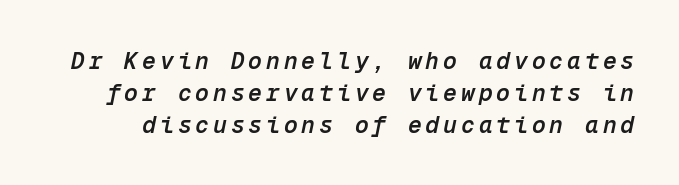
Q: Is the text bold? A: Semi-bold.
Q: Is the text italic (slanted)? A: Yes, it leans right by about 12 degrees.
Q: Is the text underlined? A: No.
Q: Is the spacing between lines tight, normal or loose? A: Normal.
